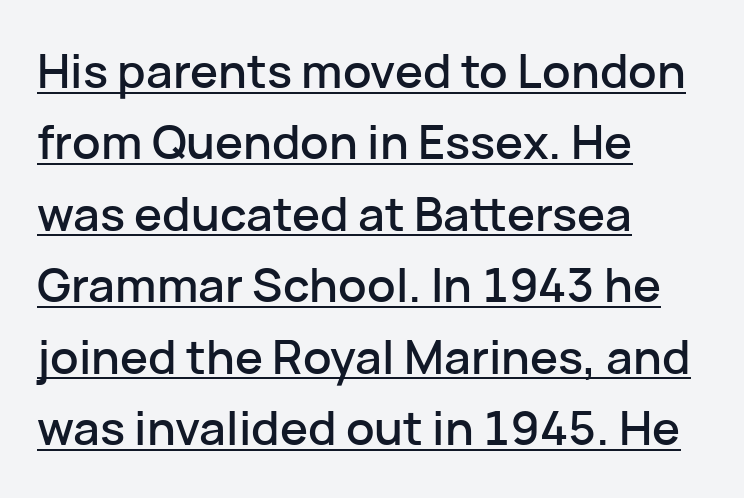
Inter-character spacing is left at the font's built-in metrics. Do the characters align in a grid? No, the font is proportional. Regarding serifs, this sample does without them. The letters stand upright; this is a roman face. Reading down the block, your eye returns to a fixed left position each line. The space between consecutive lines is moderate.
